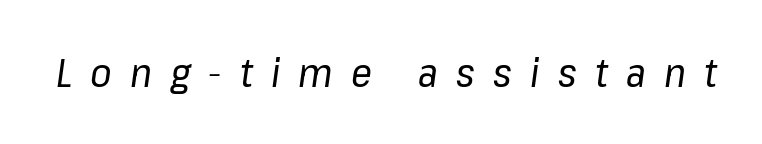
{"italic": "yes", "lean": "right", "slant_degrees": 8, "bold": "no", "weight": "regular", "width": "normal", "stroke_contrast": "low", "x_height": "medium", "monospaced": "no", "underline": "no", "letter_spacing": "wide", "letter_spacing_em": 0.47, "glyph_px": 39}
